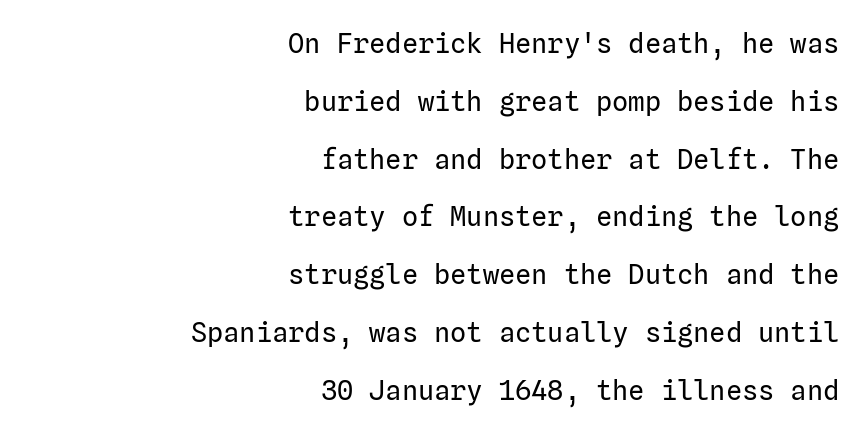
{"italic": "no", "bold": "no", "underline": "no", "align": "right", "line_spacing": "loose", "line_spacing_ratio": 2.14, "letter_spacing": "normal", "letter_spacing_em": 0.0, "glyph_px": 27}
